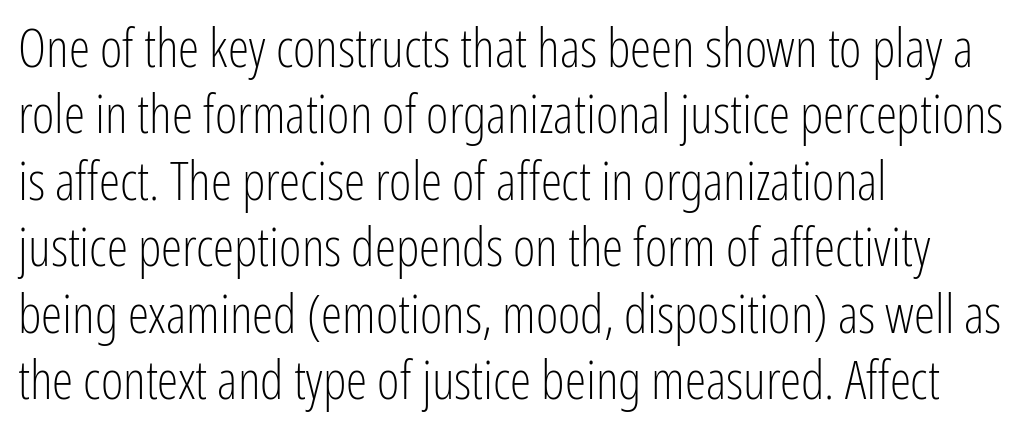
{"serif": "no", "italic": "no", "bold": "no", "weight": "light", "width": "condensed", "stroke_contrast": "low", "x_height": "medium", "monospaced": "no", "underline": "no", "align": "left", "line_spacing_ratio": 1.23, "letter_spacing": "normal", "letter_spacing_em": 0.0, "glyph_px": 54}
